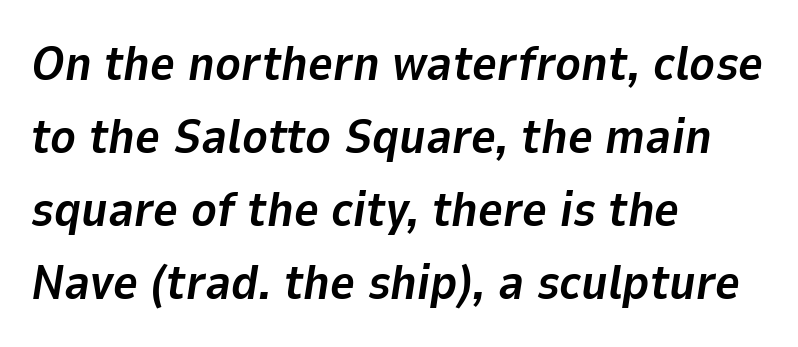
{"italic": "yes", "lean": "right", "slant_degrees": 9, "bold": "yes", "weight": "bold", "width": "normal", "stroke_contrast": "low", "x_height": "medium", "monospaced": "no", "underline": "no", "align": "left", "line_spacing": "normal", "line_spacing_ratio": 1.52, "letter_spacing": "normal", "letter_spacing_em": 0.0, "glyph_px": 48}
